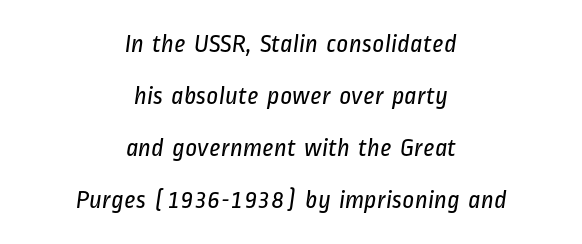
The image shows 26 px text type; set centered, loose line spacing (2.0x), normal letter spacing, not underlined.
